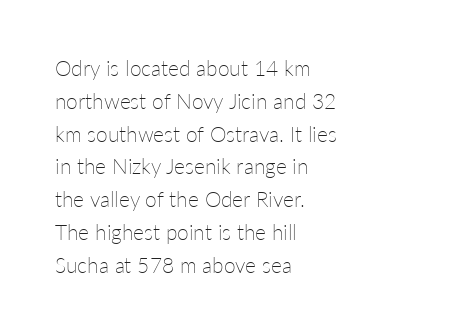
The image shows 21 px text type, upright; set left-aligned, normal line spacing (1.56x), normal letter spacing, not underlined.
